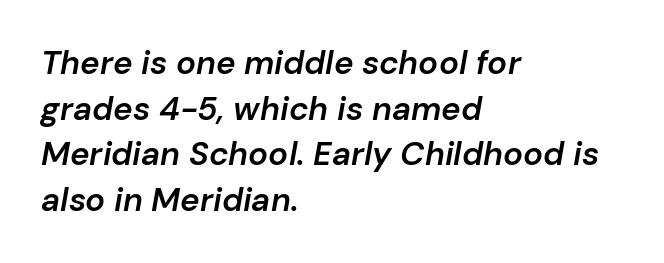
{"italic": "yes", "lean": "right", "slant_degrees": 10, "bold": "semi", "weight": "semibold", "width": "normal", "stroke_contrast": "low", "x_height": "medium", "monospaced": "no", "underline": "no", "align": "left", "line_spacing": "normal", "line_spacing_ratio": 1.38, "letter_spacing": "normal", "letter_spacing_em": 0.0, "glyph_px": 33}
